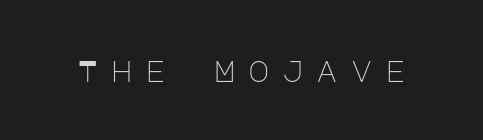
The image shows 29 px light sans-serif type, upright; set unusually wide letter spacing (+0.44 em), not underlined; low stroke contrast and a large x-height.
